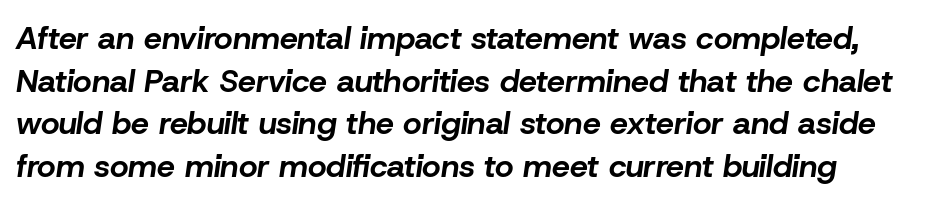
The image shows 32 px bold type, italic (leaning right); set normal line spacing (1.33x), normal letter spacing, not underlined; low stroke contrast and a medium x-height.
